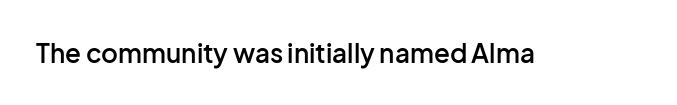
{"italic": "no", "bold": "semi", "underline": "no", "letter_spacing": "normal", "letter_spacing_em": 0.0, "glyph_px": 26}
